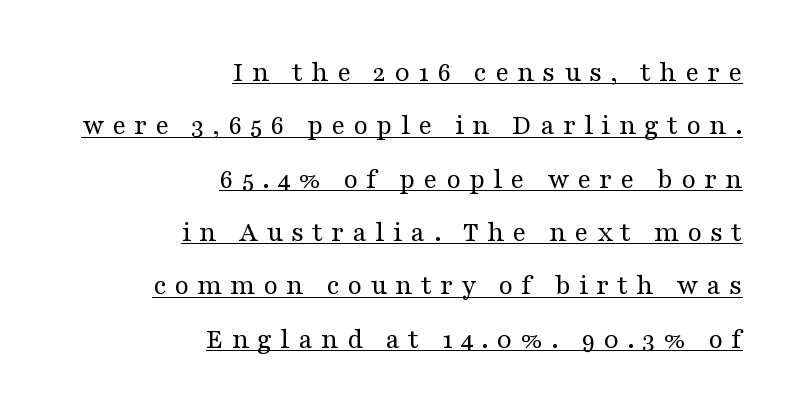
Q: Is the text bold? A: No.
Q: Is the text italic (slanted)? A: No, it is upright.
Q: Is the typeface a serif or a sans-serif typeface? A: Serif.
Q: Is the text underlined? A: Yes.
Q: How is the paragraph aligned? A: Right-aligned.
Q: Is the spacing between letters normal or unusually wide? A: Unusually wide.
Q: Width (condensed, normal, or wide)? A: Wide.
Q: Stroke contrast? A: Medium.
Q: x-height? A: Medium.
Q: Monospaced? A: No.
